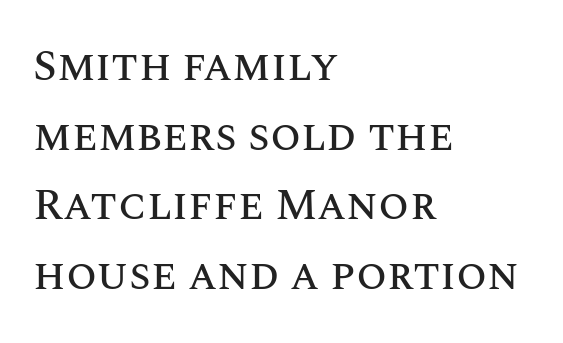
{"italic": "no", "width": "normal", "stroke_contrast": "medium", "x_height": "large", "monospaced": "no", "underline": "no", "align": "left", "line_spacing": "normal", "line_spacing_ratio": 1.58, "letter_spacing": "normal", "letter_spacing_em": 0.0, "glyph_px": 44}
